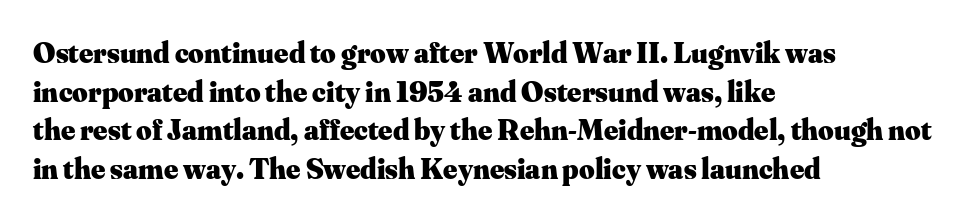
Honestly, the row spacing looks completely unremarkable. A serif font was chosen for this passage. Is the type bold? Yes — the strokes are clearly thick and heavy. Descenders hang freely into open space. A student would call this left alignment; a typographer would say flush left, rag right.
